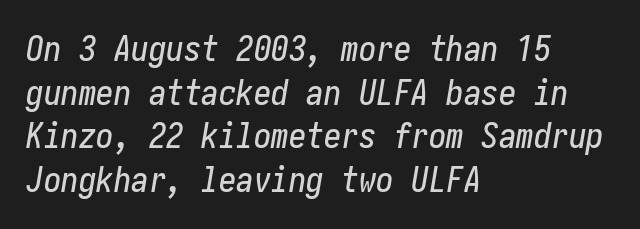
Q: Is the text italic (slanted)? A: Yes, it leans right by about 10 degrees.
Q: Is the text underlined? A: No.
Q: How is the paragraph aligned? A: Left-aligned.
Q: Is the spacing between letters normal or unusually wide? A: Normal.
Q: Is the spacing between lines tight, normal or loose? A: Normal.
Q: Width (condensed, normal, or wide)? A: Condensed.
Q: Stroke contrast? A: Low.
Q: x-height? A: Medium.
